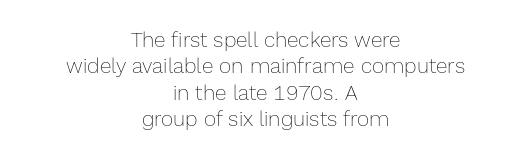
{"italic": "no", "bold": "no", "underline": "no", "align": "center", "line_spacing": "normal", "line_spacing_ratio": 1.26, "letter_spacing": "normal", "letter_spacing_em": 0.0, "glyph_px": 21}
